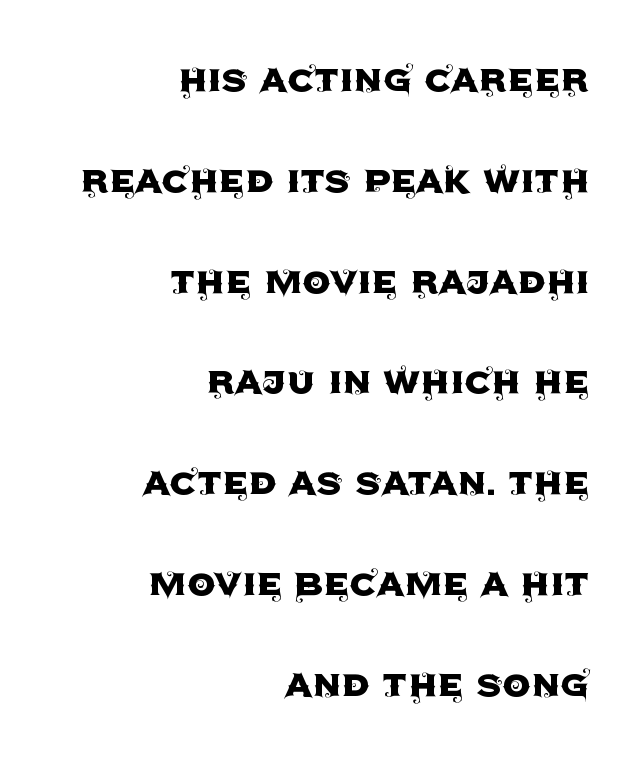
Q: Is the text italic (slanted)? A: No, it is upright.
Q: Is the typeface a serif or a sans-serif typeface? A: Sans-serif.
Q: Is the text underlined? A: No.
Q: How is the paragraph aligned? A: Right-aligned.
Q: Is the spacing between letters normal or unusually wide? A: Normal.
Q: Is the spacing between lines tight, normal or loose? A: Loose.
Q: Width (condensed, normal, or wide)? A: Normal.
Q: x-height? A: Large.
Q: Monospaced? A: No.
